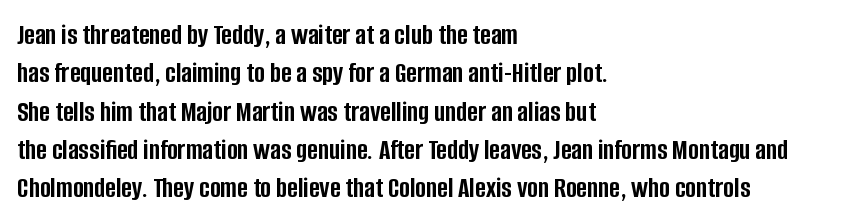
Observe the ordinary spacing: letters are neighbours, not strangers. A typesetter would call this leading conventional body-copy spacing. Is there any slant? The stems are plumb. Casual observation: everything's shoved over to the left.
